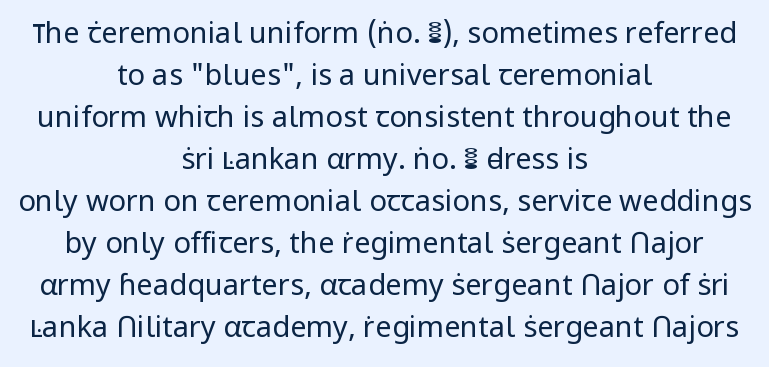
The image shows 29 px regular-weight sans-serif type, upright; set centered, normal line spacing (1.45x), normal letter spacing, not underlined; low stroke contrast and a medium x-height.
